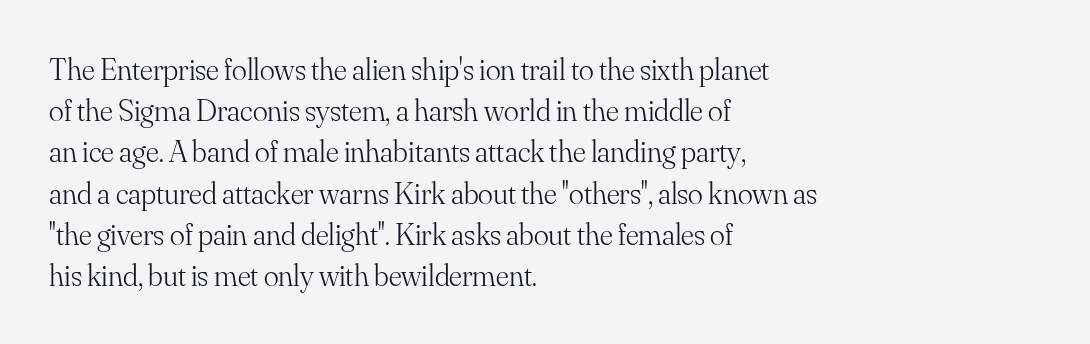
{"serif": "yes", "italic": "no", "bold": "no", "weight": "light", "width": "normal", "stroke_contrast": "medium", "x_height": "small", "monospaced": "no", "underline": "no", "align": "left", "line_spacing": "normal", "line_spacing_ratio": 1.33, "letter_spacing": "normal", "letter_spacing_em": 0.0, "glyph_px": 31}
